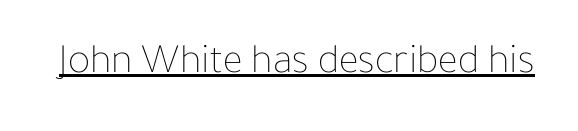
Students, observe the line beneath the letters — that is underlining. Is this a heavy cut? Hardly; it is regular or lighter. Designer's note — italics off, roman on. The face used here is proportionally spaced, like ordinary book or web type. Words appear dense and cohesive because spacing is normal.
